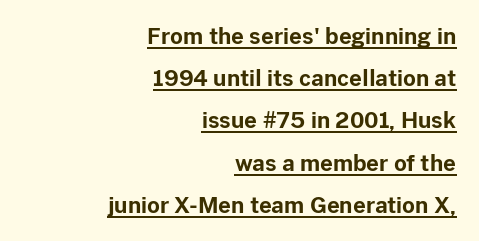
Q: Is the text bold? A: Yes.
Q: Is the text italic (slanted)? A: No, it is upright.
Q: Is the text underlined? A: Yes.
Q: How is the paragraph aligned? A: Right-aligned.
Q: Is the spacing between letters normal or unusually wide? A: Normal.
Q: Is the spacing between lines tight, normal or loose? A: Loose.
